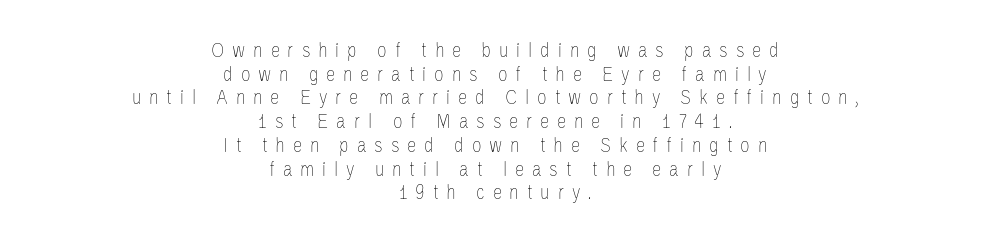
The gap between lines stays unmarked. The rendering positions every line midway between the sides. Glyph-to-glyph distance is far greater than everyday printed text. The strokes are not fattened; the text isn't bold. This is roman type, the default non-slanted kind.
